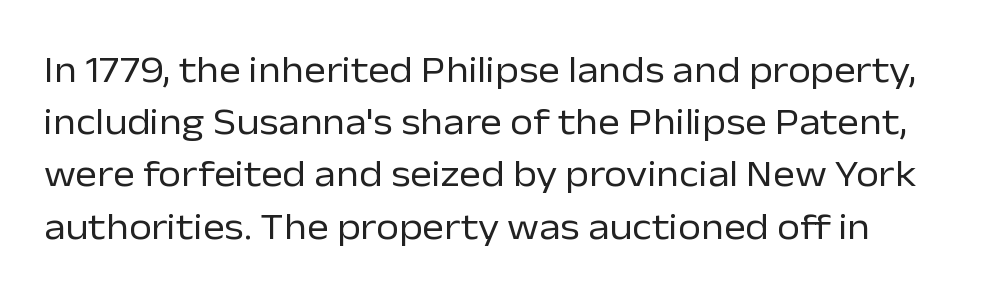
{"serif": "no", "italic": "no", "bold": "no", "weight": "regular", "width": "normal", "stroke_contrast": "low", "x_height": "medium", "monospaced": "no", "underline": "no", "line_spacing": "normal", "line_spacing_ratio": 1.41, "letter_spacing": "normal", "letter_spacing_em": 0.0, "glyph_px": 37}
